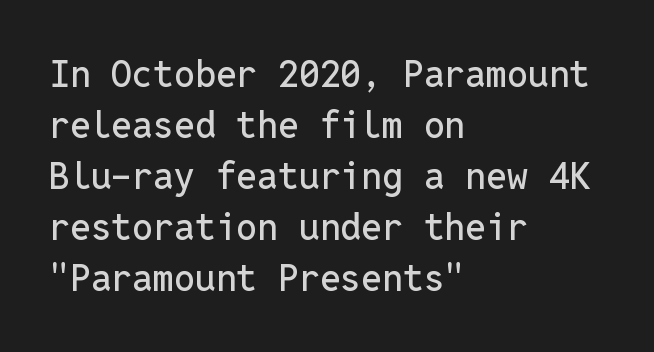
Each line starts at the same left margin while the right side varies. Are there feet on the stems? There aren't — it's a sans. The letters march in equal steps, a hallmark of fixed-pitch type. No italicization has been applied; the sample stays upright. The space beneath each line is pristine and unruled. Compared with typical paragraphs, the rows here are spaced about the same.
